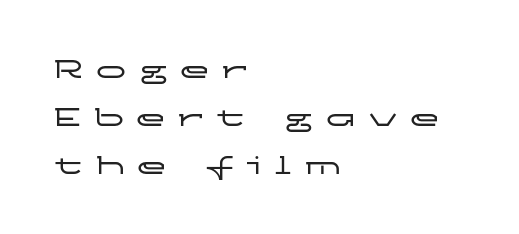
The lines in this sample share a left origin and differ only in where they stop. Italic: no, the glyphs are upright roman. The passage shown is typed in a proportional face where columns would drift. I'd call this a sans setting — the letters go barefoot. Interline gaps are of average width in this sample.
